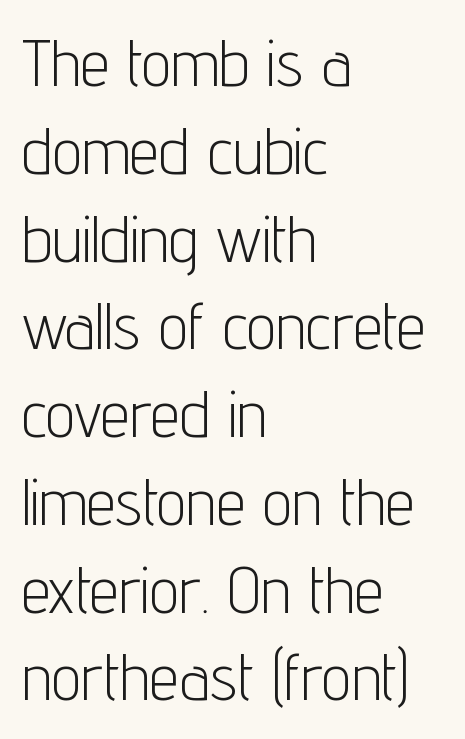
The image shows 66 px light, condensed sans-serif type, upright; set left-aligned, normal line spacing (1.33x), normal letter spacing, not underlined; low stroke contrast and a medium x-height.
